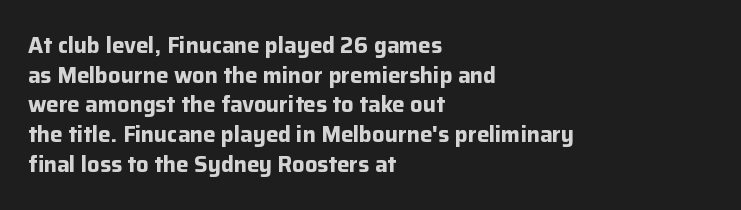
Caption: standard tracking, unaltered. Bold? Absolutely — the strokes are thick and heavy. Where is the straight margin? On the left. The line-height multiplier appears to be the usual default. Underlining? Definitely not there. Upright lettering throughout.
